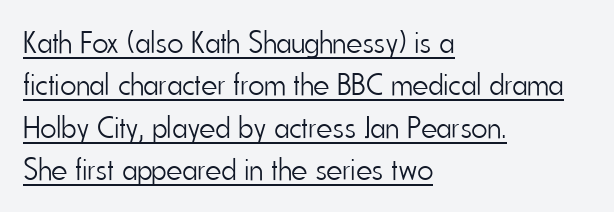
The image shows 31 px light, condensed sans-serif type, upright; set left-aligned, normal line spacing (1.37x), normal letter spacing, underlined; low stroke contrast and a small x-height.
